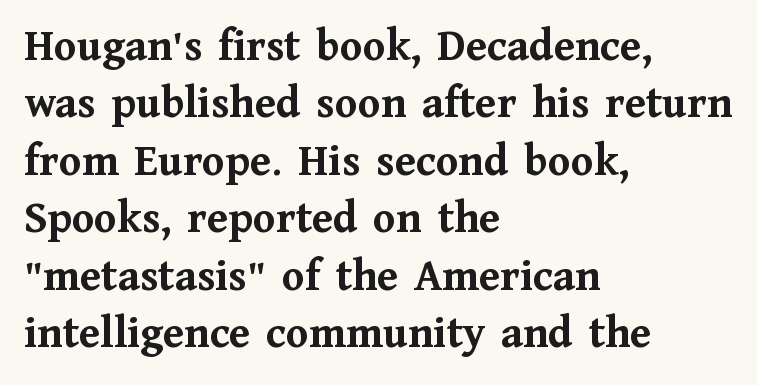
The image shows 46 px semibold serif type, upright; set left-aligned, normal line spacing (1.25x), normal letter spacing, not underlined; medium stroke contrast and a medium x-height.
